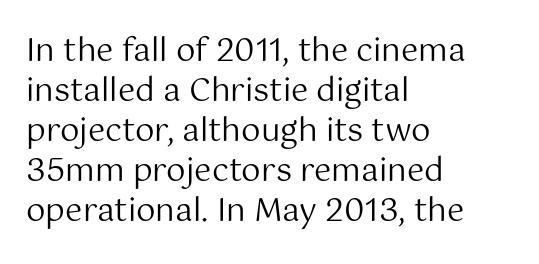
{"serif": "no", "italic": "no", "bold": "no", "weight": "regular", "width": "normal", "stroke_contrast": "medium", "x_height": "medium", "monospaced": "no", "underline": "no", "align": "left", "line_spacing": "normal", "line_spacing_ratio": 1.29, "letter_spacing": "normal", "letter_spacing_em": 0.0, "glyph_px": 31}
